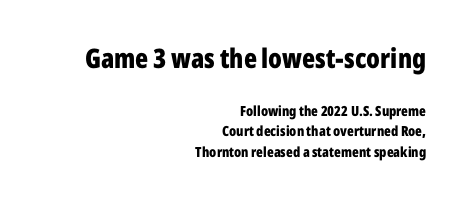
{"italic": "no", "bold": "yes", "underline": "no", "align": "right", "line_spacing": "normal", "line_spacing_ratio": 1.48, "letter_spacing": "normal", "letter_spacing_em": 0.0, "larger_block": "first", "size_ratio": 1.93, "glyph_px": 27}
